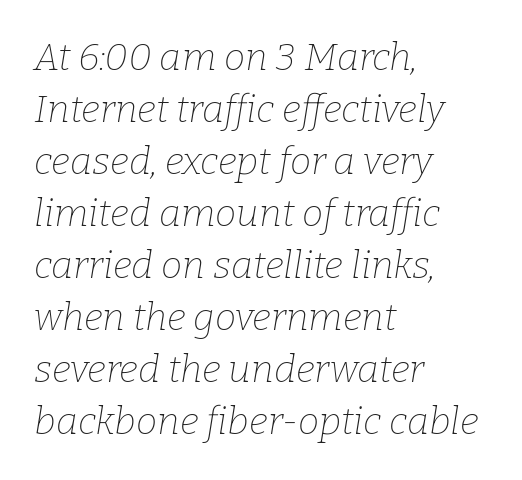
Q: Is the text bold? A: No.
Q: Is the text italic (slanted)? A: Yes, it leans right by about 9 degrees.
Q: Is the typeface a serif or a sans-serif typeface? A: Serif.
Q: Is the text underlined? A: No.
Q: How is the paragraph aligned? A: Left-aligned.
Q: Is the spacing between letters normal or unusually wide? A: Normal.
Q: Is the spacing between lines tight, normal or loose? A: Normal.
Q: Width (condensed, normal, or wide)? A: Normal.
Q: Stroke contrast? A: Low.
Q: x-height? A: Medium.
Q: Monospaced? A: No.
